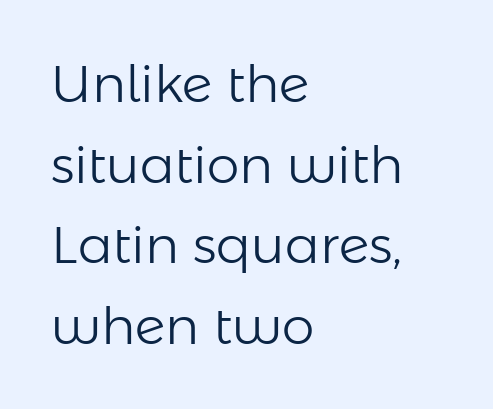
The image shows 52 px light sans-serif type, upright; set left-aligned, normal line spacing (1.55x), normal letter spacing, not underlined; low stroke contrast and a medium x-height.
